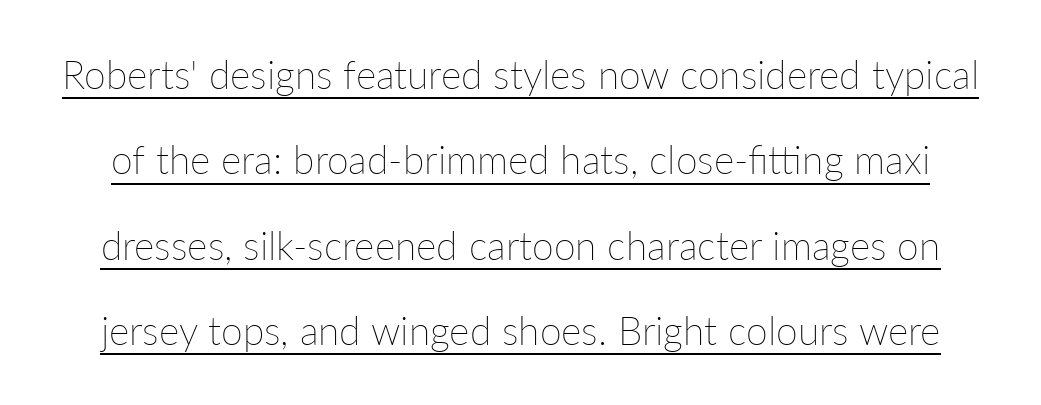
Q: Is the text bold? A: No.
Q: Is the text italic (slanted)? A: No, it is upright.
Q: Is the text underlined? A: Yes.
Q: Is the spacing between letters normal or unusually wide? A: Normal.
Q: Is the spacing between lines tight, normal or loose? A: Loose.
Q: Width (condensed, normal, or wide)? A: Normal.
Q: Stroke contrast? A: Low.
Q: x-height? A: Medium.
Q: Monospaced? A: No.
